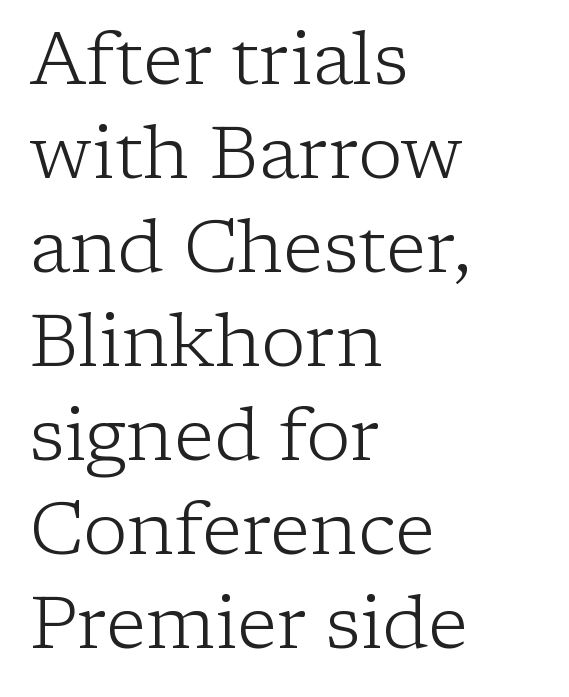
A serif font was chosen for this passage. Think of a printed novel: that variable character pitch is what you see here. The letterforms sit at book weight or below. The rendering keeps characters at their native spacing. This rendering uses left alignment, leaving the right contour irregular.
